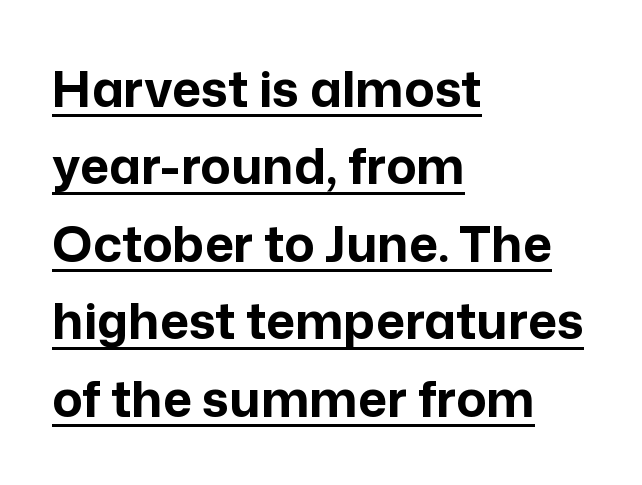
{"serif": "no", "italic": "no", "bold": "yes", "weight": "bold", "width": "normal", "stroke_contrast": "low", "x_height": "medium", "monospaced": "no", "underline": "yes", "align": "left", "line_spacing": "normal", "line_spacing_ratio": 1.55, "letter_spacing": "normal", "letter_spacing_em": 0.0, "glyph_px": 50}
